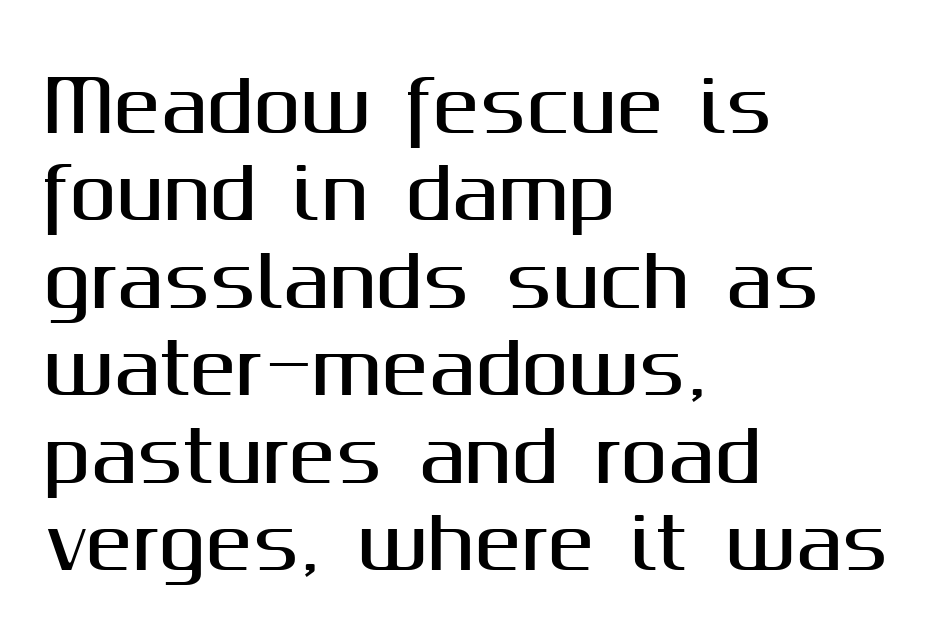
{"serif": "no", "italic": "no", "width": "normal", "stroke_contrast": "medium", "x_height": "medium", "monospaced": "no", "underline": "no", "align": "left", "line_spacing": "normal", "line_spacing_ratio": 1.25, "letter_spacing": "normal", "letter_spacing_em": 0.0, "glyph_px": 70}
